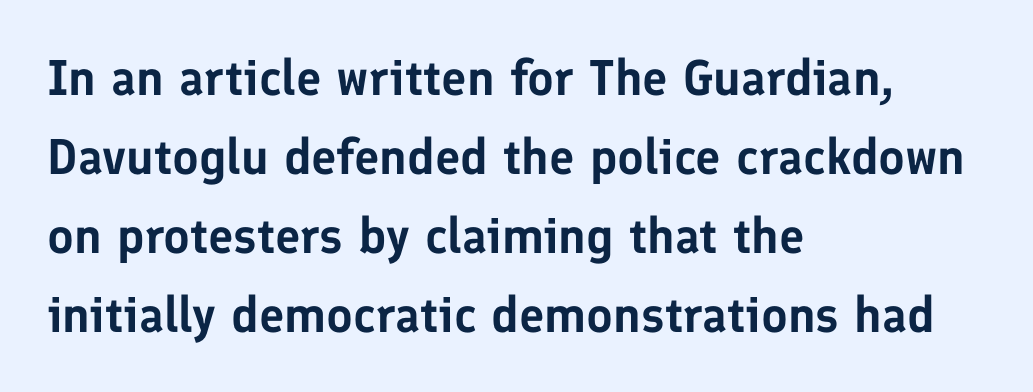
Q: Is the text italic (slanted)? A: No, it is upright.
Q: Is the typeface a serif or a sans-serif typeface? A: Sans-serif.
Q: Is the text underlined? A: No.
Q: How is the paragraph aligned? A: Left-aligned.
Q: Is the spacing between letters normal or unusually wide? A: Normal.
Q: Is the spacing between lines tight, normal or loose? A: Normal.
Q: Width (condensed, normal, or wide)? A: Normal.
Q: Stroke contrast? A: Low.
Q: x-height? A: Medium.
Q: Monospaced? A: No.
